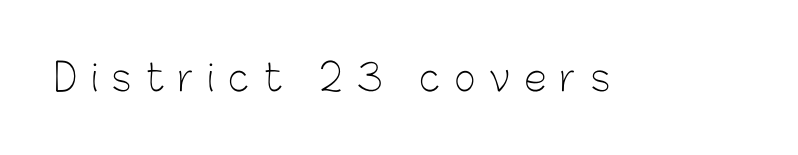
{"serif": "no", "italic": "no", "bold": "no", "weight": "light", "width": "normal", "stroke_contrast": "low", "x_height": "medium", "monospaced": "no", "underline": "no", "letter_spacing": "wide", "letter_spacing_em": 0.37, "glyph_px": 37}
